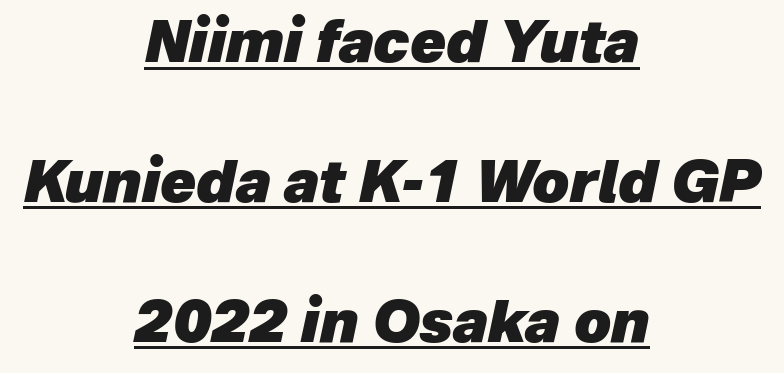
Q: Is the text bold? A: Yes.
Q: Is the text italic (slanted)? A: Yes, it leans right by about 12 degrees.
Q: Is the text underlined? A: Yes.
Q: How is the paragraph aligned? A: Centered.
Q: Is the spacing between letters normal or unusually wide? A: Normal.
Q: Is the spacing between lines tight, normal or loose? A: Loose.
Q: Width (condensed, normal, or wide)? A: Normal.
Q: Stroke contrast? A: Low.
Q: x-height? A: Medium.
Q: Monospaced? A: No.
